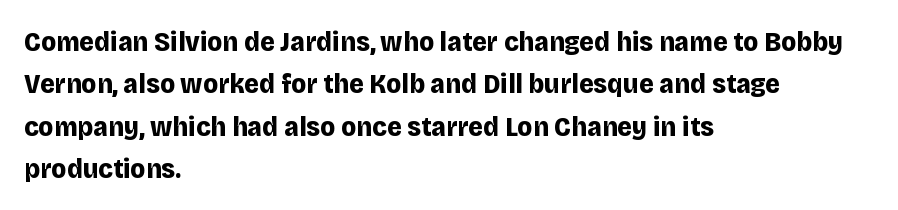
Decoration check: the copy has no underline. Does the weight exceed regular? Yes, all the way to bold. The letters advance in unequal steps, a hallmark of proportional type. Honestly, the letter spacing is just normal — you wouldn't notice it. The typography opts for an upright posture over an oblique one. These lines sit exactly where default settings would place them.
